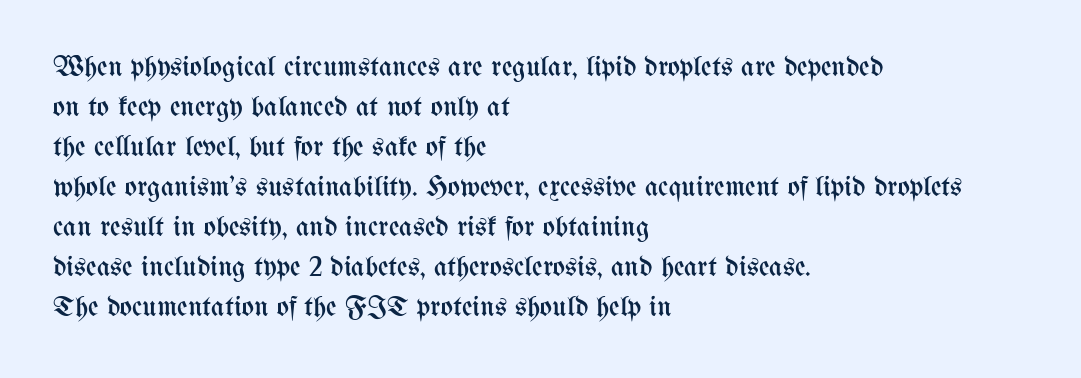
Note the varied advance widths — an 'i' is clearly narrower than an 'm'. A typesetter would call this zero additional tracking. Does the leading feel generous? No, just average. The paragraph shown leans on its left margin. The lettering stays uniformly vertical, giving the passage a roman look. A bare baseline throughout the passage.
